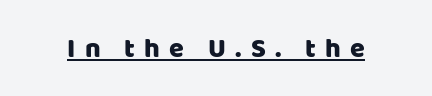
The image shows 27 px text type, upright; set unusually wide letter spacing (+0.34 em), underlined.
